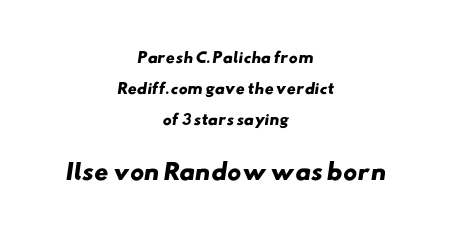
{"bold": "yes", "underline": "no", "align": "center", "line_spacing": "loose", "line_spacing_ratio": 2.23, "letter_spacing": "normal", "letter_spacing_em": 0.0, "larger_block": "second", "size_ratio": 1.57, "glyph_px": 22}
